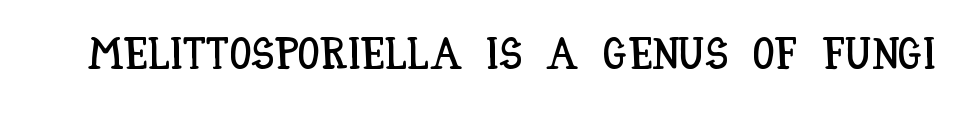
Q: Is the text italic (slanted)? A: No, it is upright.
Q: Is the text underlined? A: No.
Q: Is the spacing between letters normal or unusually wide? A: Normal.
Q: Width (condensed, normal, or wide)? A: Condensed.
Q: Stroke contrast? A: Low.
Q: x-height? A: Large.
Q: Monospaced? A: No.
